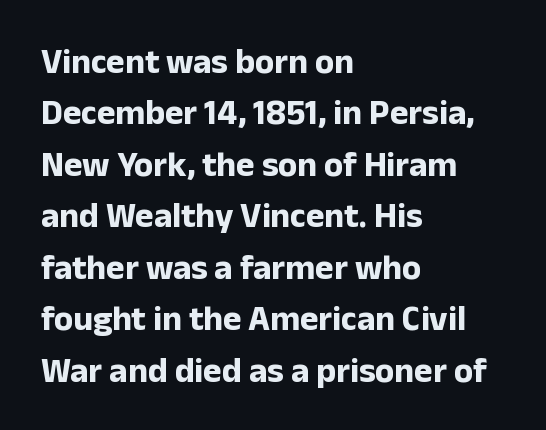
The line texture is even and compact thanks to regular tracking. A typesetter would mark this as roman, not italic. Looks like regular typesetting: each glyph gets only the width it needs. The designer left line spacing at the default. Set as a true bold cut, around the 700 mark. Plain, unruled lines of type.
